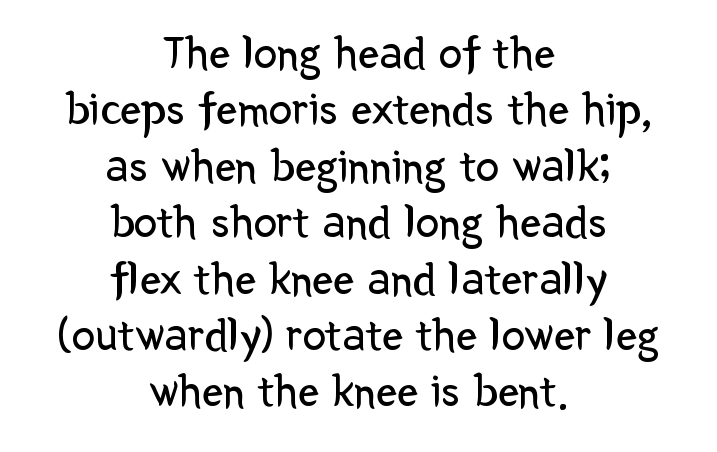
Q: Is the text bold? A: No.
Q: Is the text italic (slanted)? A: No, it is upright.
Q: Is the typeface a serif or a sans-serif typeface? A: Sans-serif.
Q: Is the text underlined? A: No.
Q: How is the paragraph aligned? A: Centered.
Q: Is the spacing between letters normal or unusually wide? A: Normal.
Q: Width (condensed, normal, or wide)? A: Normal.
Q: Stroke contrast? A: Low.
Q: x-height? A: Medium.
Q: Monospaced? A: No.
